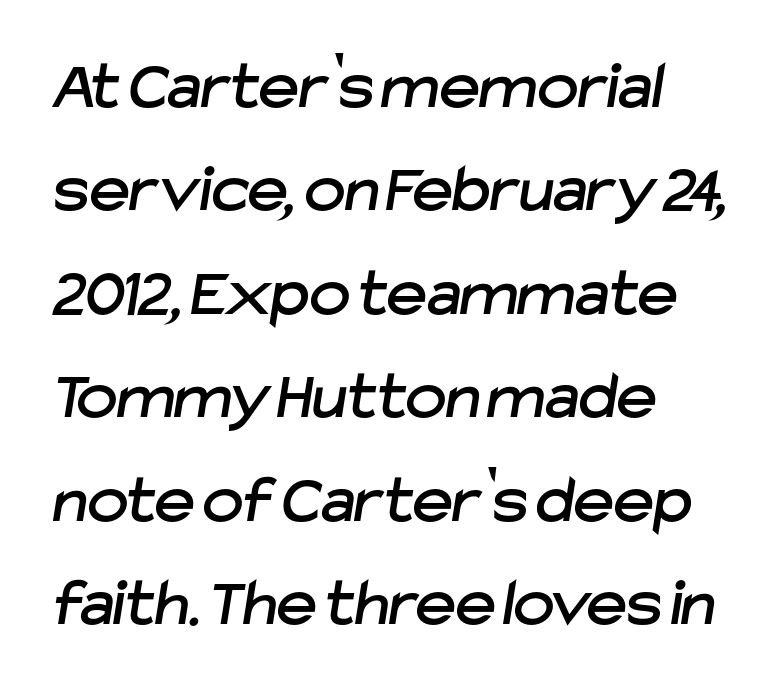
Q: Is the typeface a serif or a sans-serif typeface? A: Sans-serif.
Q: Is the text underlined? A: No.
Q: How is the paragraph aligned? A: Left-aligned.
Q: Is the spacing between letters normal or unusually wide? A: Normal.
Q: Is the spacing between lines tight, normal or loose? A: Normal.
Q: Width (condensed, normal, or wide)? A: Normal.
Q: Stroke contrast? A: Low.
Q: x-height? A: Medium.
Q: Monospaced? A: No.
